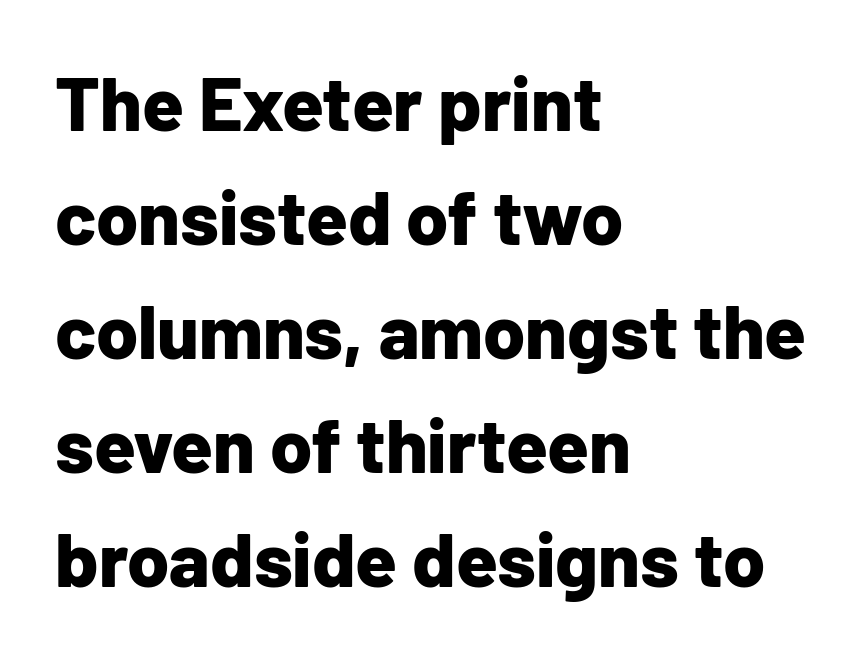
The image shows 76 px bold sans-serif type, upright; set left-aligned, normal line spacing (1.5x), normal letter spacing, not underlined; low stroke contrast and a medium x-height.
